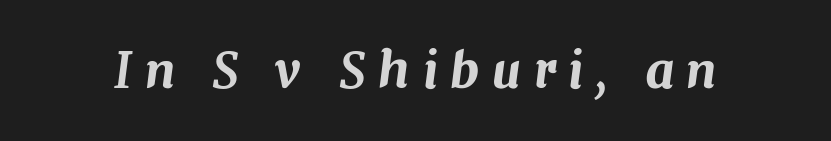
The image shows 49 px text type, italic (leaning right); set unusually wide letter spacing (+0.26 em), not underlined; medium stroke contrast and a medium x-height.
